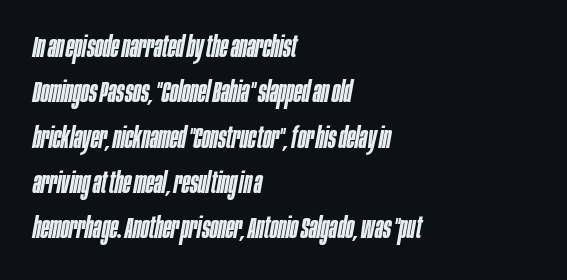
The image shows 30 px semibold, condensed type, italic (leaning right); set left-aligned, normal line spacing (1.51x), normal letter spacing, not underlined; low stroke contrast and a large x-height.
